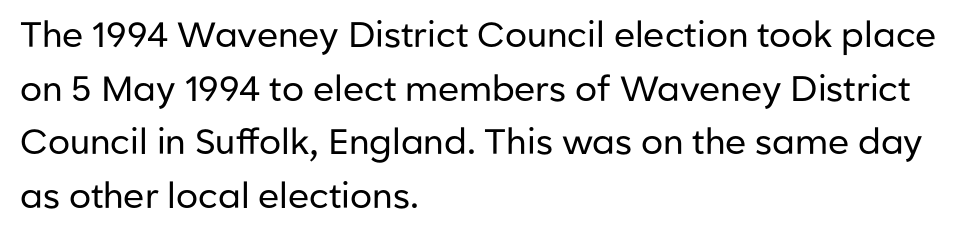
The image shows 35 px regular-weight sans-serif type, upright; set left-aligned, normal line spacing (1.53x), normal letter spacing, not underlined; low stroke contrast and a medium x-height.
